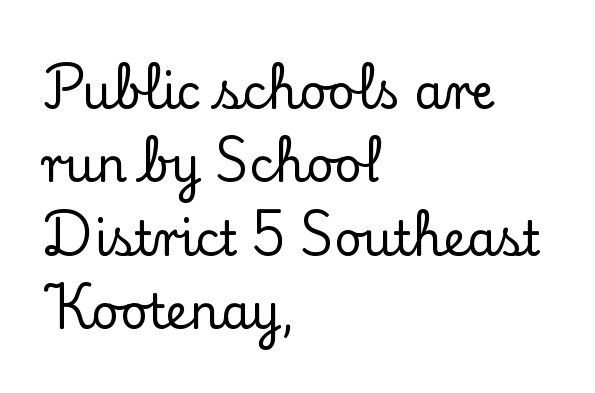
The image shows 47 px serif type, upright; set left-aligned, normal line spacing (1.56x), normal letter spacing, not underlined; low stroke contrast and a small x-height.
